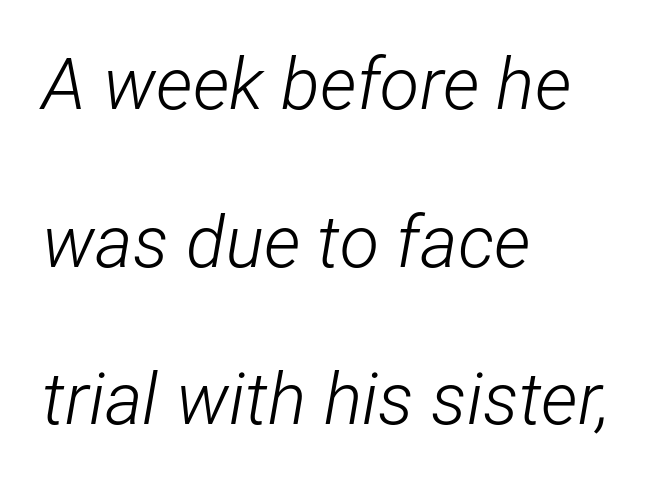
Q: Is the text bold? A: No.
Q: Is the text italic (slanted)? A: Yes, it leans right by about 12 degrees.
Q: Is the text underlined? A: No.
Q: How is the paragraph aligned? A: Left-aligned.
Q: Is the spacing between letters normal or unusually wide? A: Normal.
Q: Is the spacing between lines tight, normal or loose? A: Loose.
Q: Width (condensed, normal, or wide)? A: Condensed.
Q: Stroke contrast? A: Low.
Q: x-height? A: Medium.
Q: Monospaced? A: No.
